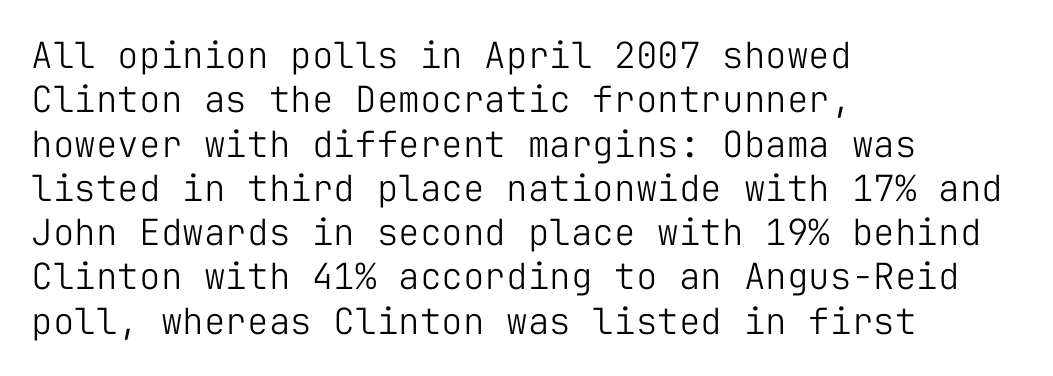
The image shows 36 px light sans-serif type, upright, monospaced; set left-aligned, line spacing 1.23x, normal letter spacing, not underlined; low stroke contrast and a medium x-height.
